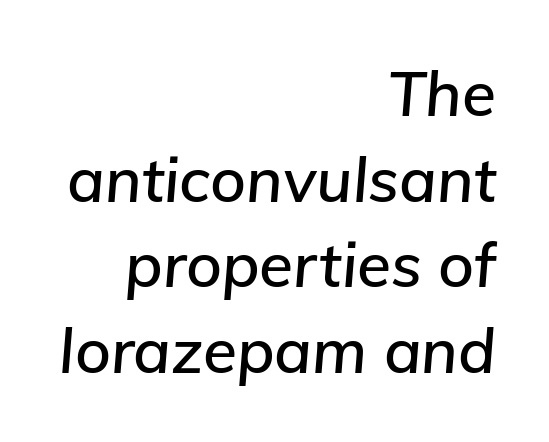
Q: Is the text italic (slanted)? A: Yes, it leans right by about 5 degrees.
Q: Is the text underlined? A: No.
Q: How is the paragraph aligned? A: Right-aligned.
Q: Is the spacing between letters normal or unusually wide? A: Normal.
Q: Is the spacing between lines tight, normal or loose? A: Normal.
Q: Width (condensed, normal, or wide)? A: Normal.
Q: Stroke contrast? A: Low.
Q: x-height? A: Medium.
Q: Monospaced? A: No.
